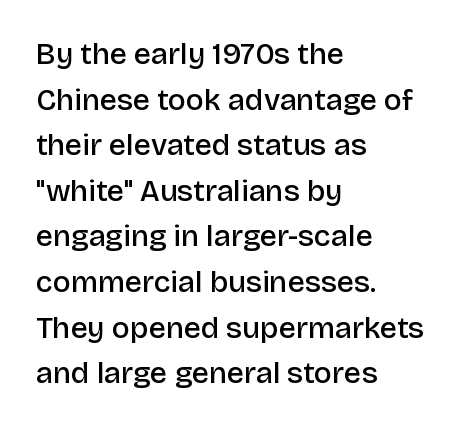
How would I describe the line gaps? Plain and ordinary. Is the letter spacing exaggerated? No — it looks like the ordinary default. The font family rendered here belongs to the sans-serif group. Does the lettering tilt? It doesn't — this is upright.
